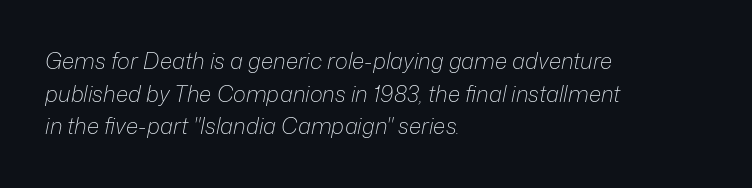
{"italic": "yes", "lean": "right", "slant_degrees": 12, "bold": "no", "underline": "no", "align": "left", "line_spacing": "normal", "line_spacing_ratio": 1.48, "letter_spacing": "normal", "letter_spacing_em": 0.0, "glyph_px": 22}
